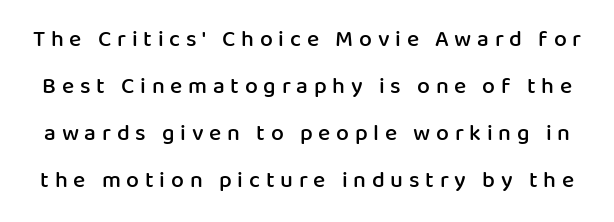
Q: Is the text bold? A: Semi-bold.
Q: Is the text italic (slanted)? A: No, it is upright.
Q: Is the text underlined? A: No.
Q: Is the spacing between letters normal or unusually wide? A: Unusually wide.
Q: Is the spacing between lines tight, normal or loose? A: Loose.
